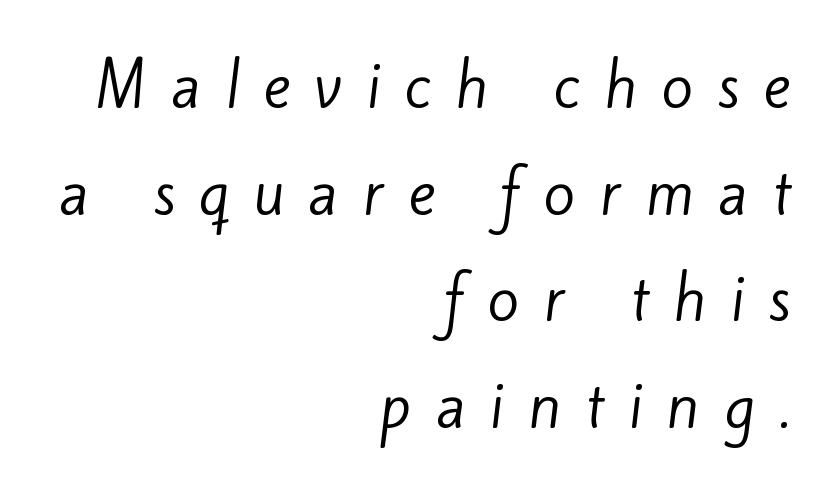
Q: Is the text bold? A: No.
Q: Is the typeface a serif or a sans-serif typeface? A: Sans-serif.
Q: Is the text underlined? A: No.
Q: How is the paragraph aligned? A: Right-aligned.
Q: Is the spacing between letters normal or unusually wide? A: Unusually wide.
Q: Width (condensed, normal, or wide)? A: Normal.
Q: Stroke contrast? A: Low.
Q: x-height? A: Small.
Q: Monospaced? A: No.
